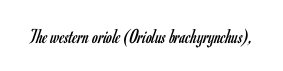
Q: Is the text bold? A: No.
Q: Is the text italic (slanted)? A: Yes.
Q: Is the text underlined? A: No.
Q: Is the spacing between letters normal or unusually wide? A: Normal.
